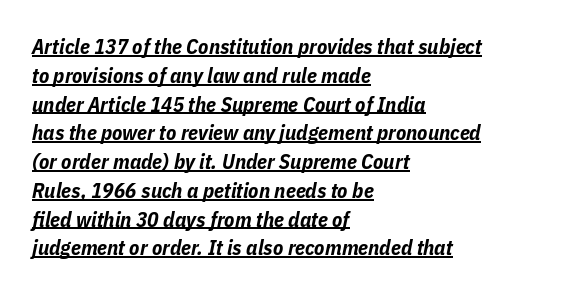
Q: Is the text bold? A: Yes.
Q: Is the text italic (slanted)? A: Yes, it leans right by about 11 degrees.
Q: Is the text underlined? A: Yes.
Q: How is the paragraph aligned? A: Left-aligned.
Q: Is the spacing between letters normal or unusually wide? A: Normal.
Q: Is the spacing between lines tight, normal or loose? A: Normal.
